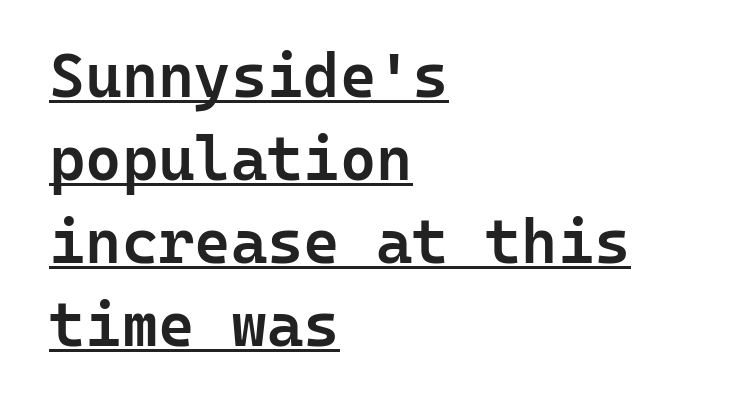
The image shows 62 px semibold sans-serif type, upright, monospaced; set left-aligned, normal line spacing (1.34x), normal letter spacing, underlined; low stroke contrast and a medium x-height.
